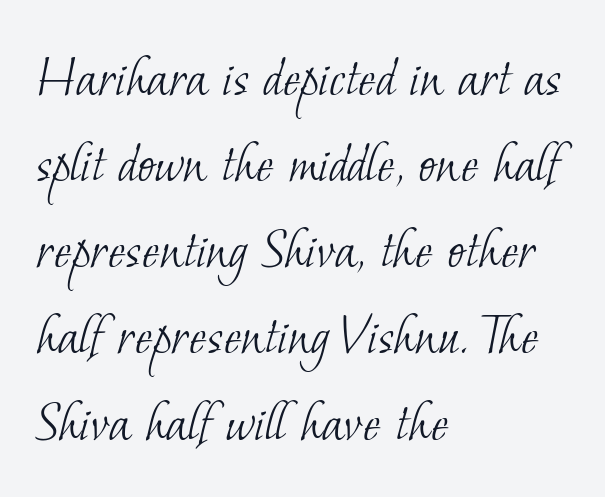
{"serif": "yes", "bold": "no", "weight": "light", "width": "normal", "stroke_contrast": "low", "x_height": "small", "monospaced": "no", "underline": "no", "align": "left", "line_spacing": "normal", "line_spacing_ratio": 1.46, "letter_spacing": "normal", "letter_spacing_em": 0.0, "glyph_px": 59}
